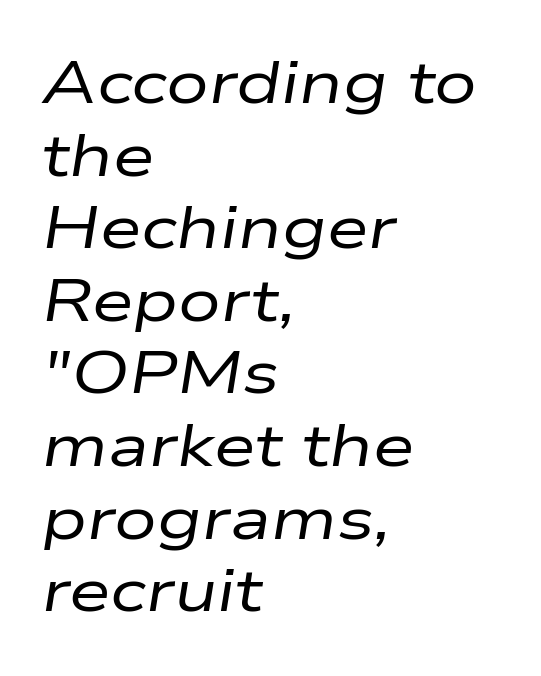
The image shows 60 px regular-weight, wide type, italic (leaning right); set left-aligned, line spacing 1.21x, normal letter spacing, not underlined; low stroke contrast and a medium x-height.
